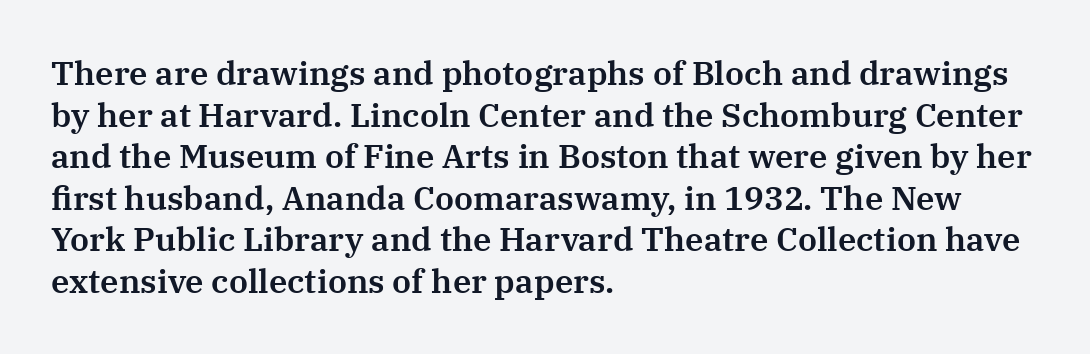
These lines are composed in type with serifs. The face used here is rendered with its standard letterfit. Does the leading feel generous? No, just average. These lines are set flush left with a ragged right edge.
